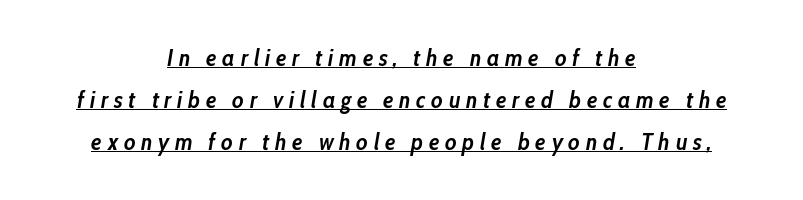
{"italic": "yes", "lean": "right", "slant_degrees": 10, "bold": "yes", "underline": "yes", "align": "center", "line_spacing_ratio": 1.83, "letter_spacing": "wide", "letter_spacing_em": 0.25, "glyph_px": 23}
